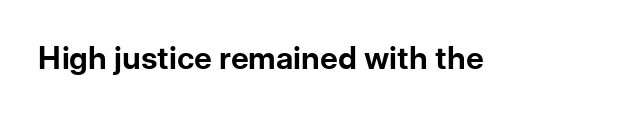
You could call the tracking neutral — neither tight nor loose. Stroke terminals: plain, sans-serif. The passage shown is typed in a proportional face where columns would drift. Italic: no, the glyphs are upright roman. Heft: maximum for text — a bold.
